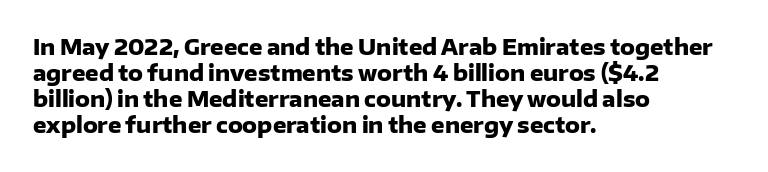
The image shows 21 px bold type, upright; set left-aligned, line spacing 1.24x, normal letter spacing, not underlined.
